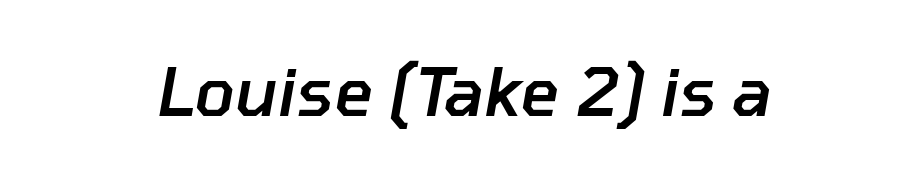
Q: Is the text bold? A: Semi-bold.
Q: Is the text italic (slanted)? A: Yes, it leans right by about 10 degrees.
Q: Is the text underlined? A: No.
Q: How is the paragraph aligned? A: Centered.
Q: Is the spacing between letters normal or unusually wide? A: Normal.
Q: Width (condensed, normal, or wide)? A: Normal.
Q: Stroke contrast? A: Low.
Q: x-height? A: Medium.
Q: Monospaced? A: No.
